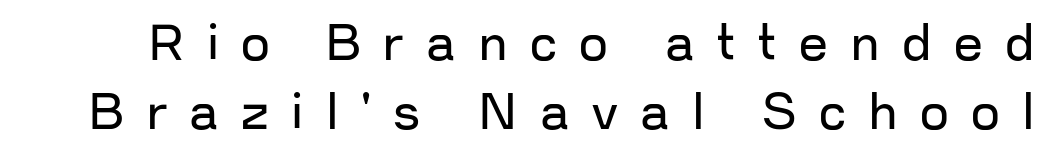
{"serif": "no", "italic": "no", "bold": "no", "weight": "regular", "width": "normal", "stroke_contrast": "low", "x_height": "medium", "monospaced": "no", "underline": "no", "line_spacing": "normal", "line_spacing_ratio": 1.36, "letter_spacing": "wide", "letter_spacing_em": 0.44, "glyph_px": 51}
